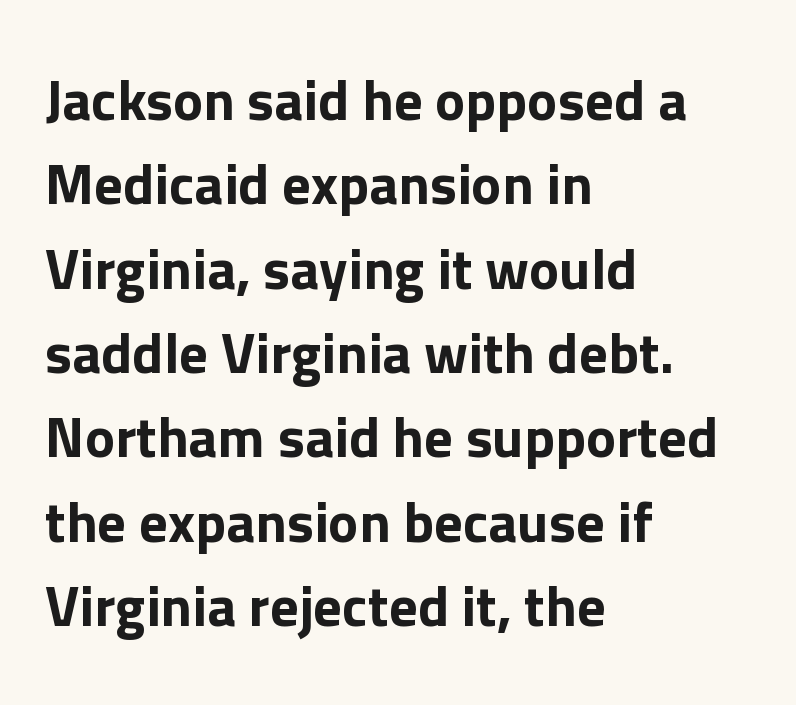
You could not count columns in this text — the font is proportionally spaced. The typeface chosen for these lines omits serifs. One glance says typical: line gaps are just what's usual. The horizontal fit of the characters is conventional and even. Every character sits straight up, as roman type does. The setting favours the left margin, as ordinary paragraphs usually do.
